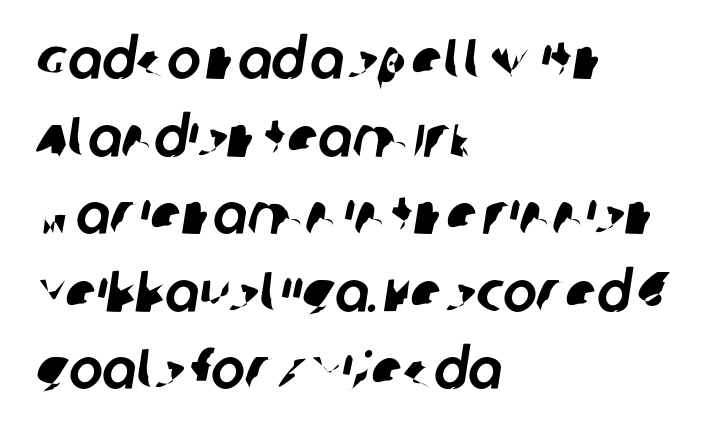
{"serif": "no", "width": "normal", "stroke_contrast": "low", "x_height": "large", "monospaced": "no", "underline": "no", "align": "left", "line_spacing": "normal", "line_spacing_ratio": 1.36, "letter_spacing": "normal", "letter_spacing_em": 0.0, "glyph_px": 57}
